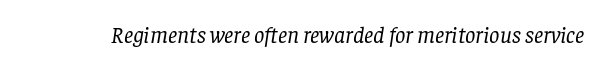
The image shows 23 px text type, italic (leaning right); set normal letter spacing, not underlined.
